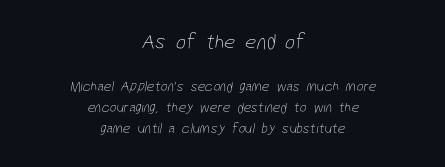
Scale decreases going downward across the two blocks. The leading is moderate, giving the passage an even texture. Stem width sits at or under what a default text font uses. Honestly, there is no underline to notice here at all. This sample uses plain, unmodified letter spacing.
